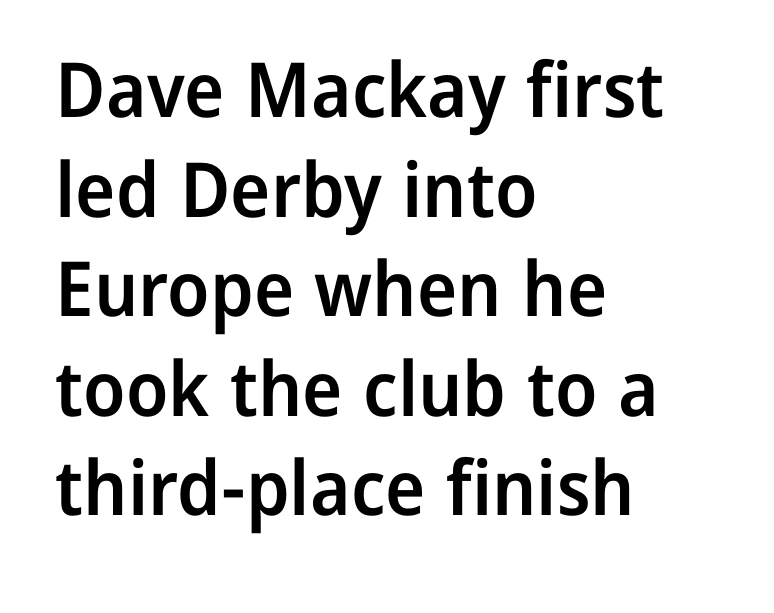
{"serif": "no", "italic": "no", "bold": "semi", "weight": "semibold", "width": "normal", "stroke_contrast": "low", "x_height": "medium", "monospaced": "no", "underline": "no", "align": "left", "line_spacing": "normal", "line_spacing_ratio": 1.31, "letter_spacing": "normal", "letter_spacing_em": 0.0, "glyph_px": 76}
